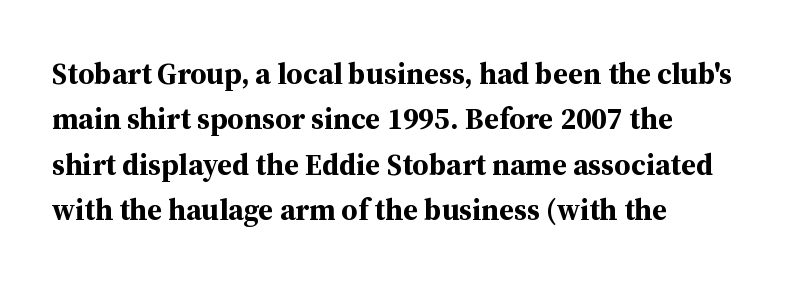
Here the designer chose a conventional face with non-uniform glyph widths. Underline: absent. These words are printed bold, with thick strokes throughout. Every row of glyphs begins at an identical x-position on the left. If you drew a line through each stem, it would be perfectly vertical.
